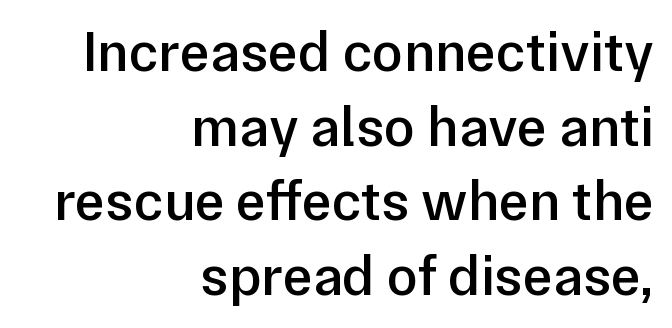
{"serif": "no", "italic": "no", "bold": "semi", "weight": "semibold", "width": "normal", "stroke_contrast": "low", "x_height": "medium", "monospaced": "no", "underline": "no", "align": "right", "line_spacing": "normal", "line_spacing_ratio": 1.31, "letter_spacing": "normal", "letter_spacing_em": 0.0, "glyph_px": 57}
